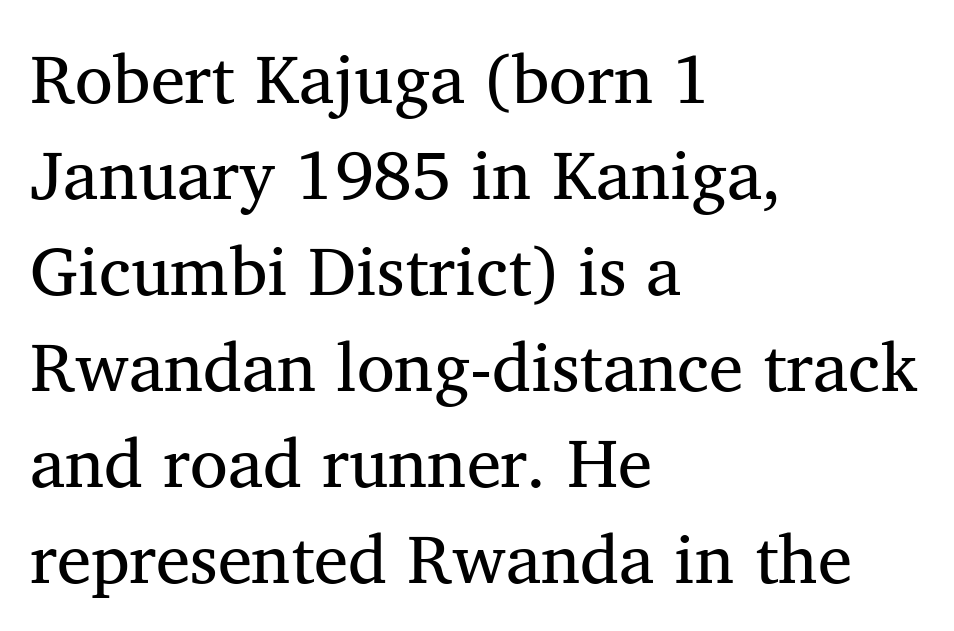
Q: Is the text bold? A: No.
Q: Is the text italic (slanted)? A: No, it is upright.
Q: Is the typeface a serif or a sans-serif typeface? A: Serif.
Q: Is the text underlined? A: No.
Q: How is the paragraph aligned? A: Left-aligned.
Q: Is the spacing between letters normal or unusually wide? A: Normal.
Q: Is the spacing between lines tight, normal or loose? A: Normal.
Q: Width (condensed, normal, or wide)? A: Normal.
Q: Stroke contrast? A: Medium.
Q: x-height? A: Medium.
Q: Monospaced? A: No.
